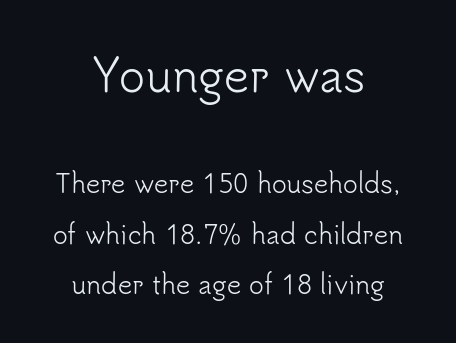
Large over small — that's the arrangement of the two blocks here. The line-height multiplier appears high, well above default. Looks like regular typesetting: each glyph gets only the width it needs. Each row of text sits above clean, open space. These lines are centered, leaving both edges ragged. The type family on display is of the sans-serif kind.
